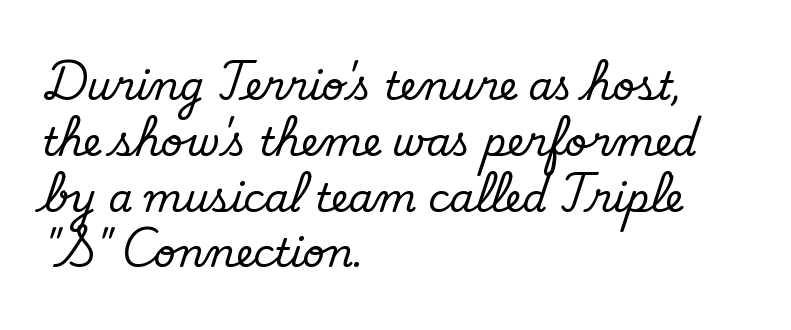
The image shows 39 px regular-weight sans-serif type; set left-aligned, normal line spacing (1.43x), normal letter spacing, not underlined; low stroke contrast and a small x-height.
